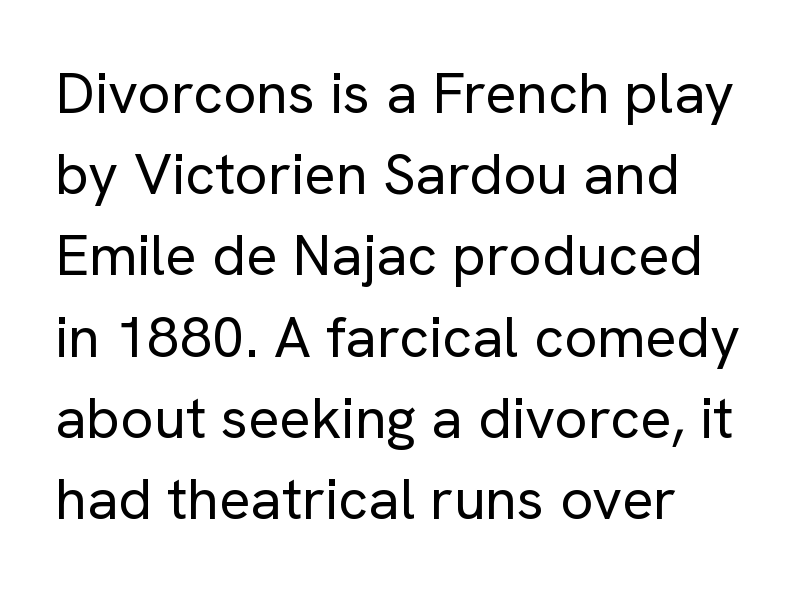
Q: Is the text bold? A: No.
Q: Is the text italic (slanted)? A: No, it is upright.
Q: Is the typeface a serif or a sans-serif typeface? A: Sans-serif.
Q: Is the text underlined? A: No.
Q: How is the paragraph aligned? A: Left-aligned.
Q: Is the spacing between letters normal or unusually wide? A: Normal.
Q: Is the spacing between lines tight, normal or loose? A: Normal.
Q: Width (condensed, normal, or wide)? A: Normal.
Q: Stroke contrast? A: Low.
Q: x-height? A: Medium.
Q: Monospaced? A: No.
